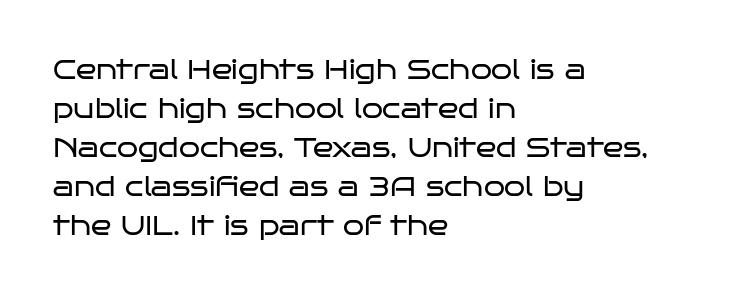
Q: Is the text bold? A: No.
Q: Is the text italic (slanted)? A: No, it is upright.
Q: Is the text underlined? A: No.
Q: How is the paragraph aligned? A: Left-aligned.
Q: Is the spacing between letters normal or unusually wide? A: Normal.
Q: Is the spacing between lines tight, normal or loose? A: Normal.
